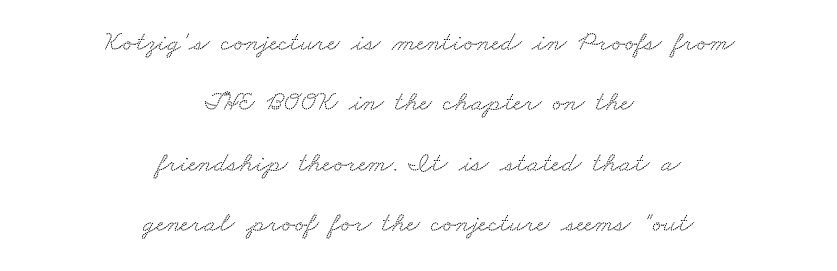
The image shows 28 px wide serif type; set centered, loose line spacing (2.16x), normal letter spacing, not underlined; low stroke contrast and a small x-height.
